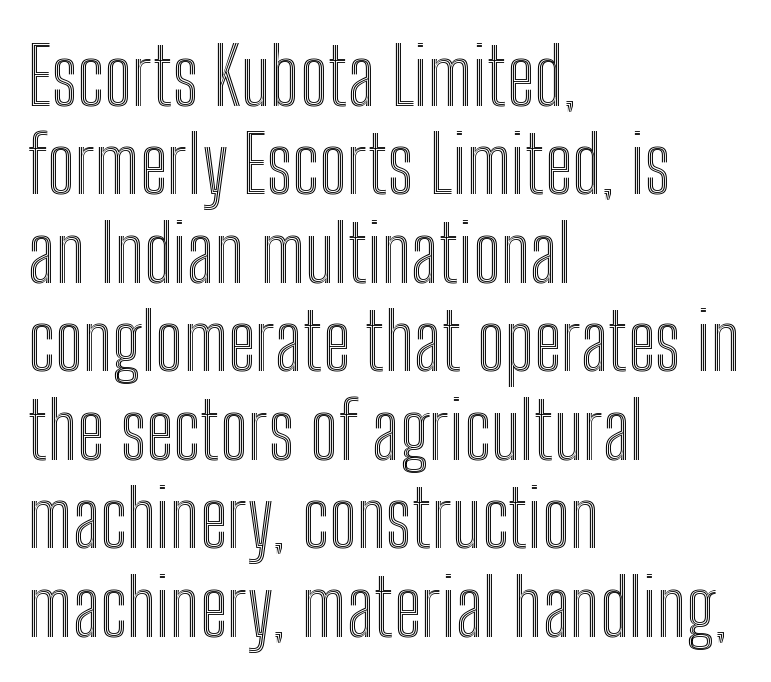
The image shows 79 px condensed type, upright; set left-aligned, tight line spacing (1.12x), normal letter spacing, not underlined; a medium x-height.
